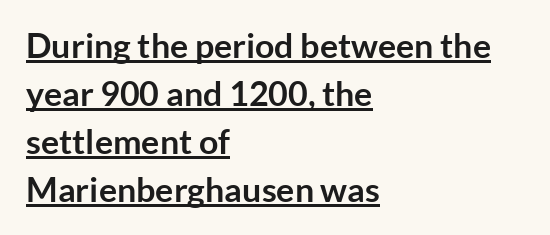
The image shows 34 px semibold sans-serif type, upright; set left-aligned, normal line spacing (1.41x), normal letter spacing, underlined; low stroke contrast and a medium x-height.
